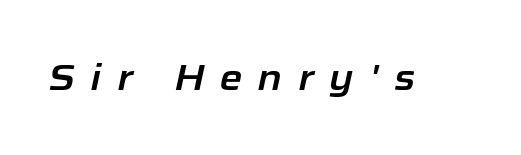
Q: Is the text italic (slanted)? A: Yes, it leans right by about 12 degrees.
Q: Is the text underlined? A: No.
Q: Is the spacing between letters normal or unusually wide? A: Unusually wide.
Q: Width (condensed, normal, or wide)? A: Normal.
Q: Stroke contrast? A: Low.
Q: x-height? A: Medium.
Q: Monospaced? A: No.
